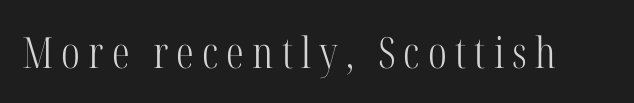
The image shows 43 px light, condensed serif type, upright; set not underlined; high stroke contrast and a medium x-height.
